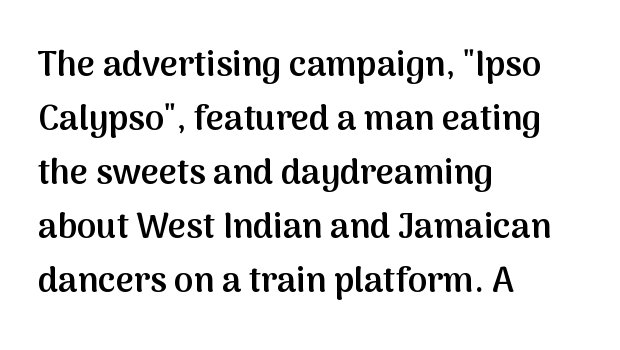
Q: Is the text bold? A: Semi-bold.
Q: Is the text italic (slanted)? A: No, it is upright.
Q: Is the typeface a serif or a sans-serif typeface? A: Sans-serif.
Q: Is the text underlined? A: No.
Q: How is the paragraph aligned? A: Left-aligned.
Q: Is the spacing between letters normal or unusually wide? A: Normal.
Q: Is the spacing between lines tight, normal or loose? A: Normal.
Q: Width (condensed, normal, or wide)? A: Normal.
Q: Stroke contrast? A: Medium.
Q: x-height? A: Medium.
Q: Monospaced? A: No.
